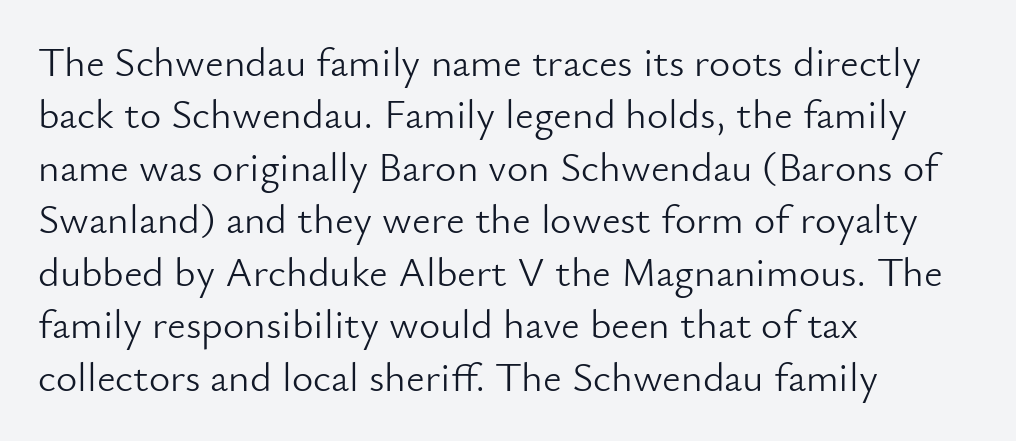
The image shows 41 px light sans-serif type, upright; set left-aligned, normal line spacing (1.28x), normal letter spacing, not underlined; low stroke contrast and a small x-height.
